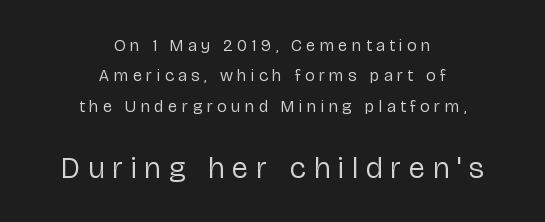
{"serif": "no", "italic": "no", "bold": "no", "weight": "regular", "width": "normal", "stroke_contrast": "low", "x_height": "medium", "monospaced": "no", "underline": "no", "align": "center", "line_spacing_ratio": 1.78, "letter_spacing": "wide", "letter_spacing_em": 0.27, "larger_block": "second", "size_ratio": 1.76, "glyph_px": 30}
